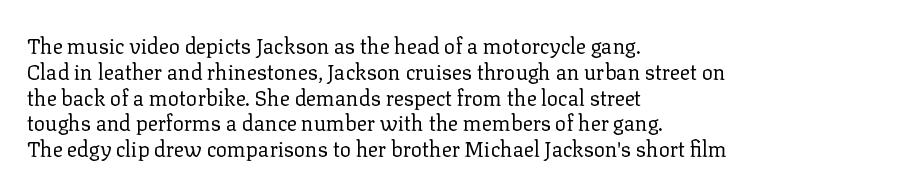
{"italic": "no", "bold": "no", "underline": "no", "align": "left", "line_spacing_ratio": 1.23, "letter_spacing": "normal", "letter_spacing_em": 0.0, "glyph_px": 21}
